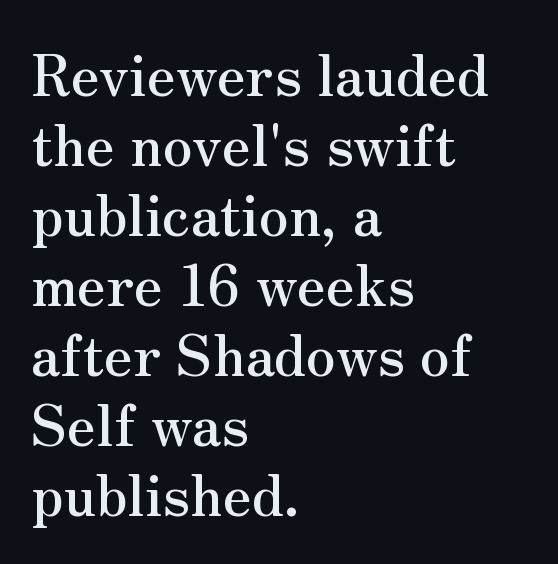
Ascenders rise straight up at ninety degrees. The leading is moderate, giving the passage an even texture. The passage shown is typeset with a serif family. Standard letterfit; no display-style spreading of the glyphs. Descenders hang freely into open space.
